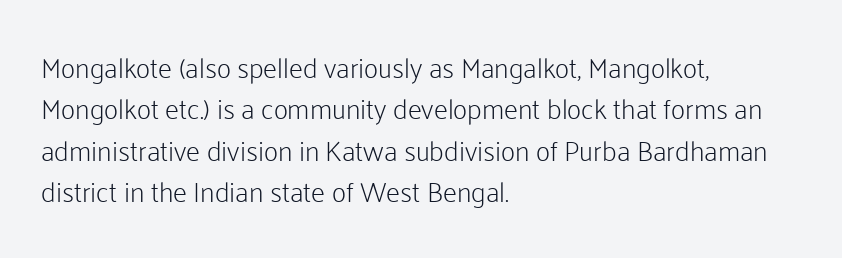
A light-to-regular cut is what we see here. To sum up the face: it is a sans, with no serifs. Looks like regular typesetting: each glyph gets only the width it needs. Unlike italic type, these characters show no tilt at all.
